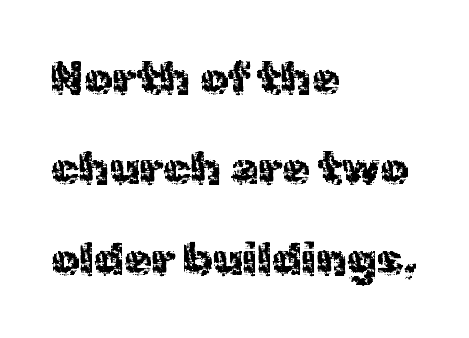
The image shows 45 px sans-serif type, upright; set left-aligned, loose line spacing (2.01x), normal letter spacing, not underlined; a medium x-height.
